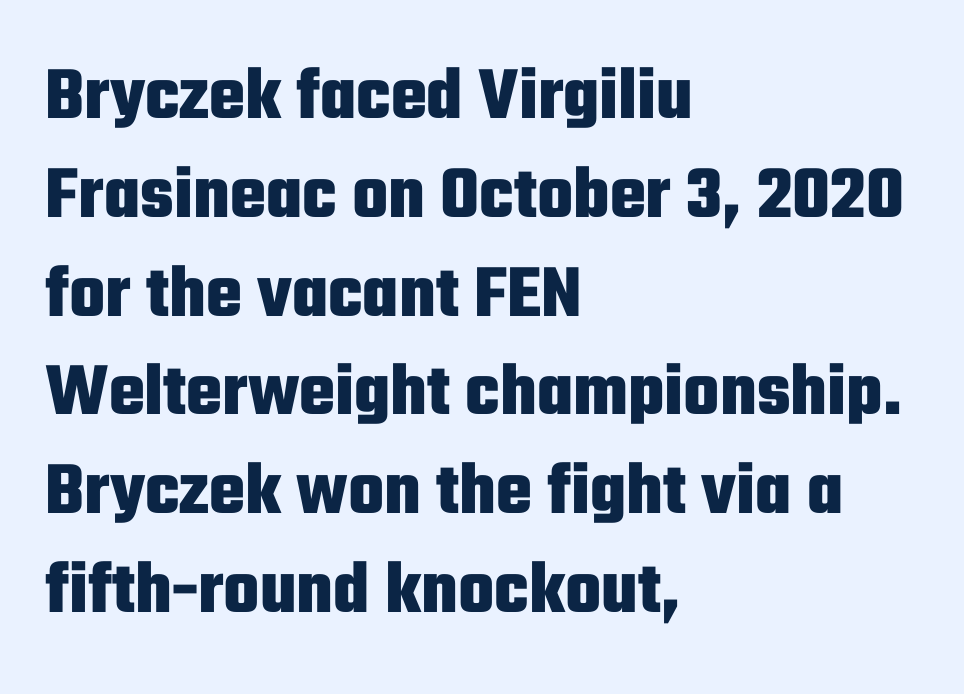
The image shows 76 px heavy, condensed sans-serif type, upright; set left-aligned, normal line spacing (1.3x), normal letter spacing, not underlined; low stroke contrast and a medium x-height.
